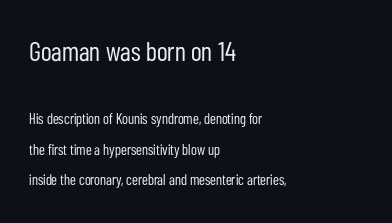
{"italic": "no", "bold": "no", "underline": "no", "align": "left", "line_spacing": "loose", "line_spacing_ratio": 2.05, "letter_spacing": "normal", "letter_spacing_em": 0.0, "larger_block": "first", "size_ratio": 1.8, "glyph_px": 27}
